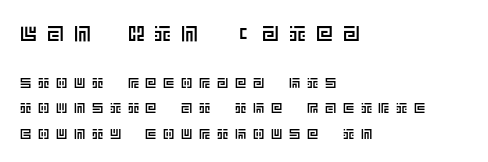
{"italic": "no", "underline": "no", "align": "left", "line_spacing_ratio": 1.79, "letter_spacing": "wide", "letter_spacing_em": 0.48, "larger_block": "first", "size_ratio": 1.5, "glyph_px": 21}
